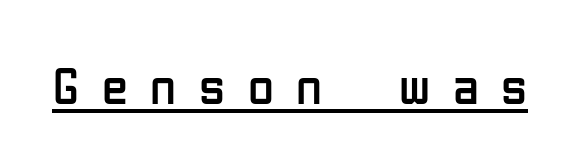
Grotesque or geometric, the face here clearly has no serifs. Decoration check: the copy is underlined. Is this a fixed-width face? No — the glyphs have proportional, varying widths. Stem width sits at or under what a default text font uses.
